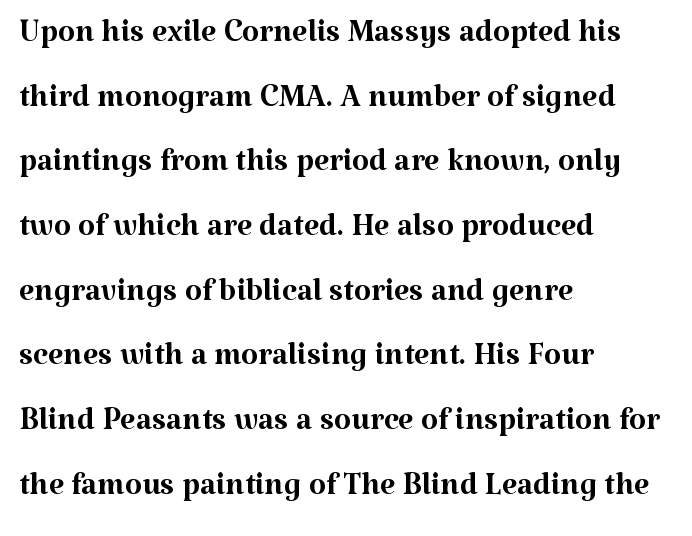
This sample keeps an unexceptional amount of space between lines. These lines are rendered in a variable-pitch font. Students, note that the glyphs here touch the page at normal intervals. Letters rest on an invisible, unmarked baseline. Note: serifs present on the glyphs. Heaviness? Minimal to ordinary, like unemphasized prose.
